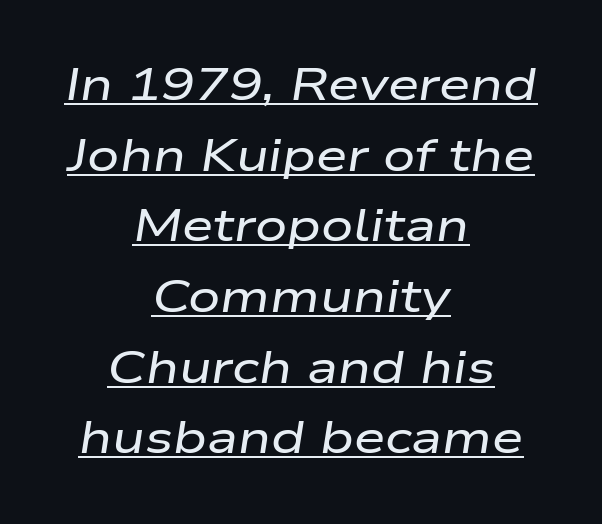
{"italic": "yes", "lean": "right", "slant_degrees": 9, "width": "wide", "stroke_contrast": "low", "x_height": "medium", "monospaced": "no", "underline": "yes", "align": "center", "line_spacing": "normal", "line_spacing_ratio": 1.57, "letter_spacing": "normal", "letter_spacing_em": 0.0, "glyph_px": 45}
